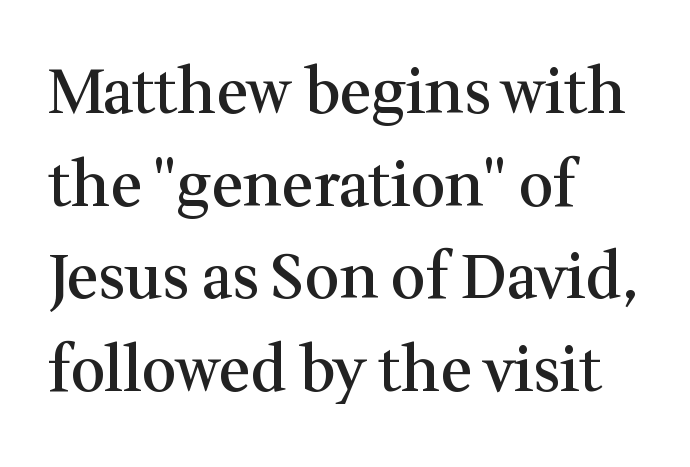
The image shows 61 px semibold serif type, upright; set left-aligned, normal line spacing (1.52x), normal letter spacing, not underlined; medium stroke contrast and a medium x-height.
